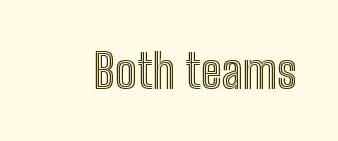
Q: Is the text italic (slanted)? A: No, it is upright.
Q: Is the text underlined? A: No.
Q: Is the spacing between letters normal or unusually wide? A: Normal.
Q: Width (condensed, normal, or wide)? A: Condensed.
Q: x-height? A: Medium.
Q: Monospaced? A: No.
